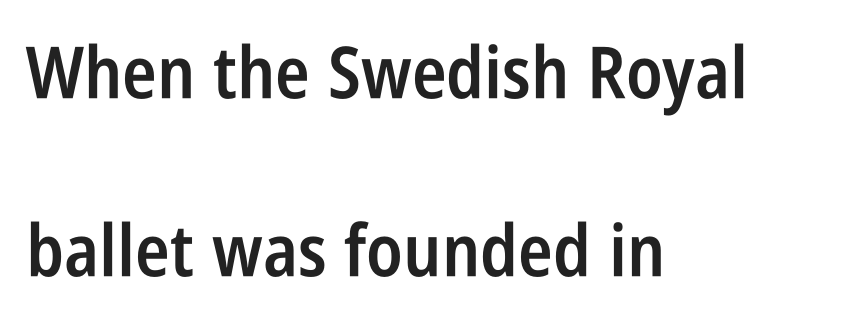
Classification — sans serif. Tracking value appears to be zero — textbook default spacing. The strokes are fattened partway — semibold, not bold. Any mark beneath the type? The region is blank.
